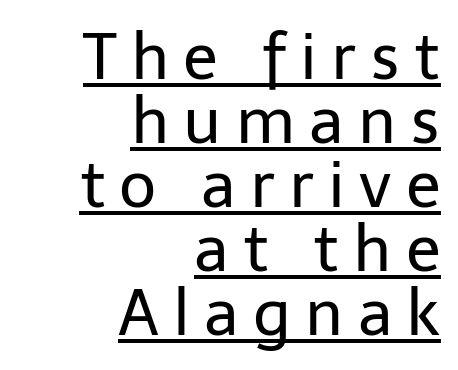
The image shows 64 px regular-weight sans-serif type, upright; set right-aligned, tight line spacing (1.0x), unusually wide letter spacing (+0.22 em), underlined; low stroke contrast and a medium x-height.
